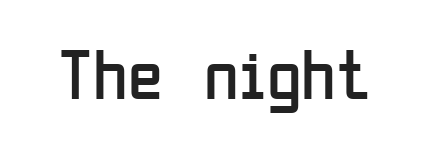
Type style note: lacks serifs. Caption: standard tracking, unaltered. When letters stand straight like this, we call the style roman or upright. A quiet, ordinary-to-light weight characterises the typeface. Here the designer chose a conventional face with non-uniform glyph widths.
